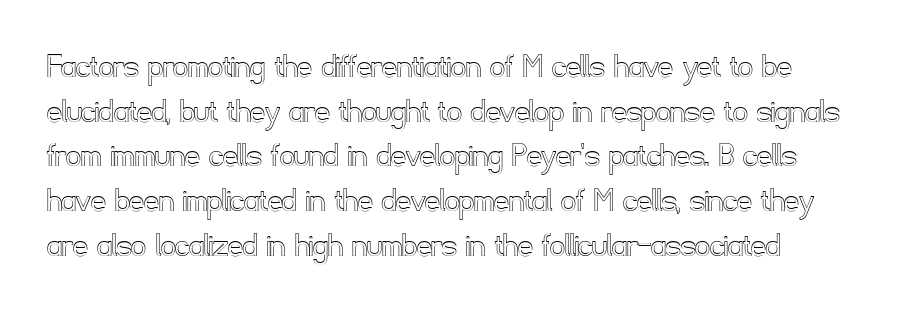
Observe the ordinary spacing: letters are neighbours, not strangers. The type sits square on the baseline with zero lean. Letters rest on an invisible, unmarked baseline. The letters advance in unequal steps, a hallmark of proportional type.
